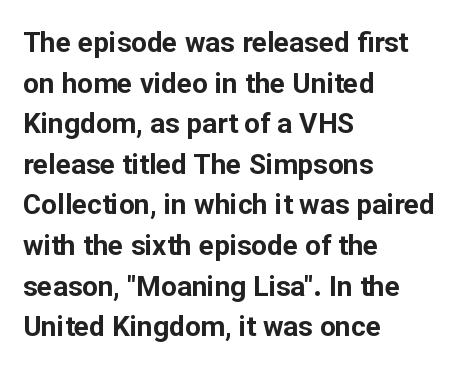
{"serif": "no", "italic": "no", "bold": "yes", "weight": "bold", "width": "normal", "stroke_contrast": "low", "x_height": "medium", "monospaced": "no", "underline": "no", "align": "left", "line_spacing": "normal", "line_spacing_ratio": 1.45, "letter_spacing": "normal", "letter_spacing_em": 0.0, "glyph_px": 28}
